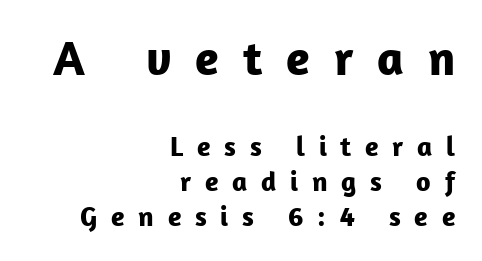
Q: Is the text bold? A: Yes.
Q: Is the text italic (slanted)? A: No, it is upright.
Q: Is the typeface a serif or a sans-serif typeface? A: Sans-serif.
Q: Is the text underlined? A: No.
Q: How is the paragraph aligned? A: Right-aligned.
Q: Is the spacing between letters normal or unusually wide? A: Unusually wide.
Q: Is the spacing between lines tight, normal or loose? A: Normal.
Q: Which block of text is set in a larger size, the first (top) or the second (bottom)? A: The first (top) one.
Q: Width (condensed, normal, or wide)? A: Normal.
Q: Stroke contrast? A: Low.
Q: x-height? A: Medium.
Q: Monospaced? A: No.
